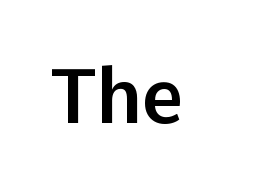
The image shows 75 px sans-serif type, upright; set normal letter spacing, not underlined; low stroke contrast and a medium x-height.
